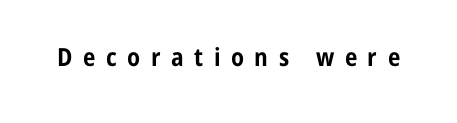
Q: Is the text bold? A: Yes.
Q: Is the text italic (slanted)? A: No, it is upright.
Q: Is the text underlined? A: No.
Q: Is the spacing between letters normal or unusually wide? A: Unusually wide.
